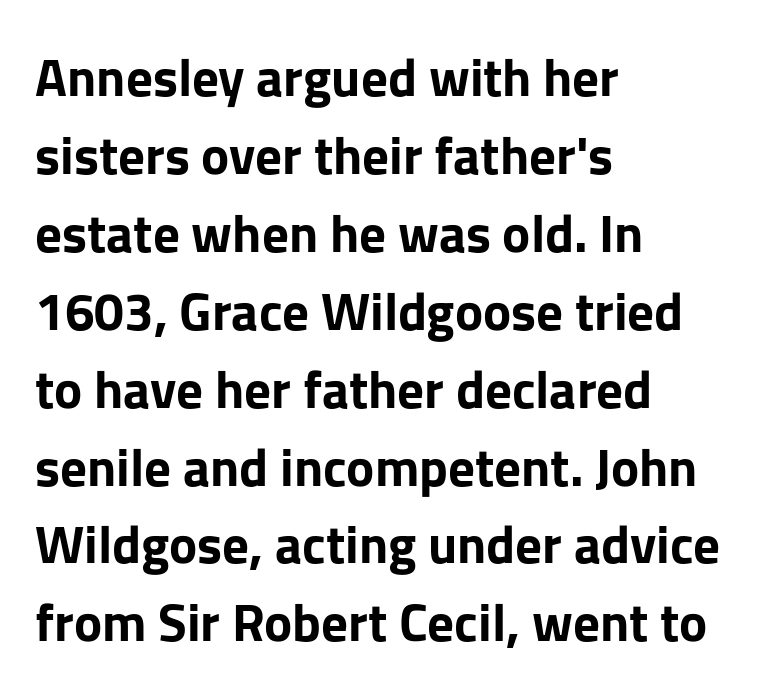
{"serif": "no", "italic": "no", "bold": "yes", "weight": "bold", "width": "normal", "stroke_contrast": "low", "x_height": "medium", "monospaced": "no", "underline": "no", "align": "left", "line_spacing": "normal", "line_spacing_ratio": 1.47, "letter_spacing": "normal", "letter_spacing_em": 0.0, "glyph_px": 53}
